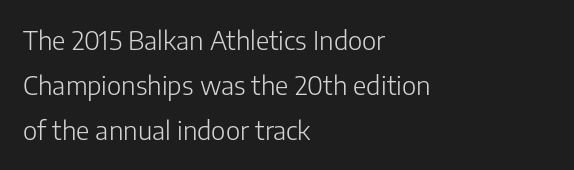
{"italic": "no", "bold": "no", "underline": "no", "align": "left", "line_spacing_ratio": 1.74, "letter_spacing": "normal", "letter_spacing_em": 0.0, "glyph_px": 26}
